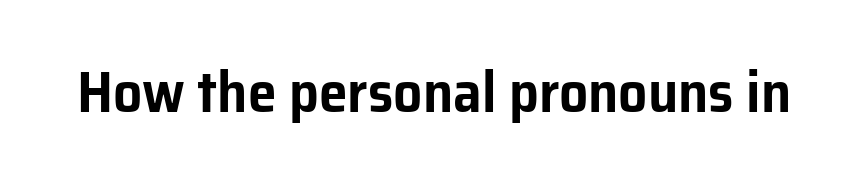
Style check: upright. There is no visible air inserted between adjacent glyphs. Regarding serifs, this sample does without them. Each letter keeps its own natural width here, so spacing adapts to shape. A bare baseline throughout the passage.
